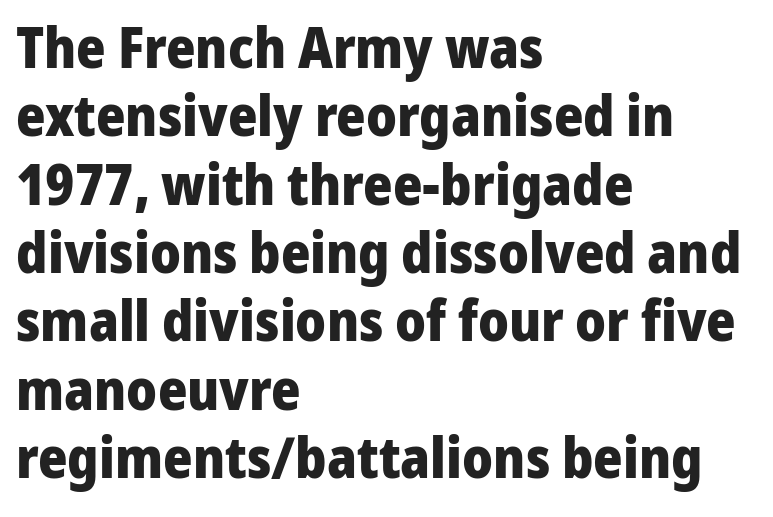
Stroke terminals: plain, sans-serif. The letters advance in unequal steps, a hallmark of proportional type. A dark, heavy texture on the line: the type is bold. A typesetter would call this zero additional tracking. Italic? Not at all — the glyphs are vertical.
